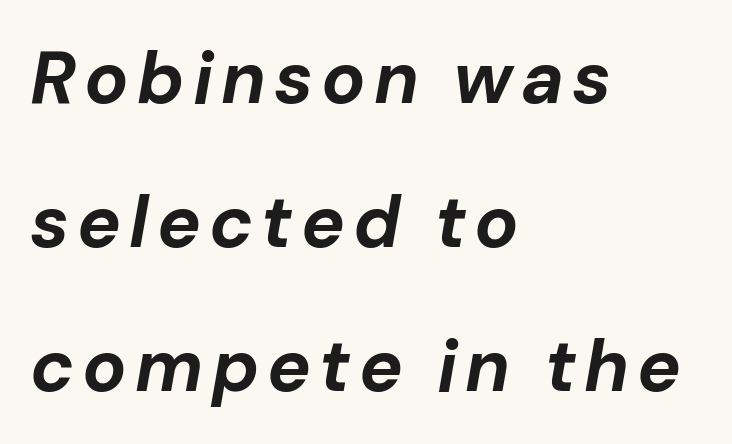
{"italic": "yes", "lean": "right", "slant_degrees": 10, "bold": "yes", "weight": "bold", "width": "normal", "stroke_contrast": "low", "x_height": "medium", "monospaced": "no", "underline": "no", "align": "left", "line_spacing": "loose", "line_spacing_ratio": 1.97, "glyph_px": 73}
